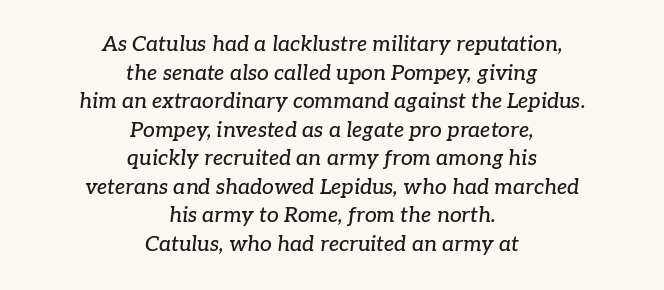
{"italic": "yes", "lean": "right", "slant_degrees": 7, "underline": "no", "align": "center", "line_spacing": "normal", "line_spacing_ratio": 1.36, "letter_spacing": "normal", "letter_spacing_em": 0.0, "glyph_px": 21}
